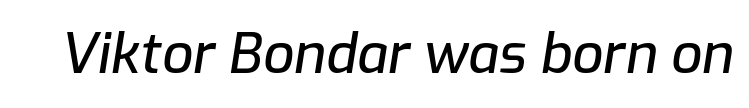
{"italic": "yes", "lean": "right", "slant_degrees": 9, "width": "normal", "stroke_contrast": "low", "x_height": "medium", "monospaced": "no", "underline": "no", "letter_spacing": "normal", "letter_spacing_em": 0.0, "glyph_px": 55}
